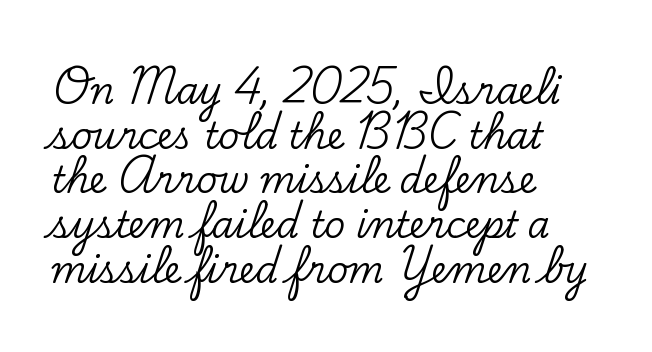
Q: Is the text italic (slanted)? A: Yes.
Q: Is the typeface a serif or a sans-serif typeface? A: Serif.
Q: Is the text underlined? A: No.
Q: How is the paragraph aligned? A: Left-aligned.
Q: Is the spacing between letters normal or unusually wide? A: Normal.
Q: Width (condensed, normal, or wide)? A: Normal.
Q: Stroke contrast? A: Low.
Q: x-height? A: Small.
Q: Monospaced? A: No.
